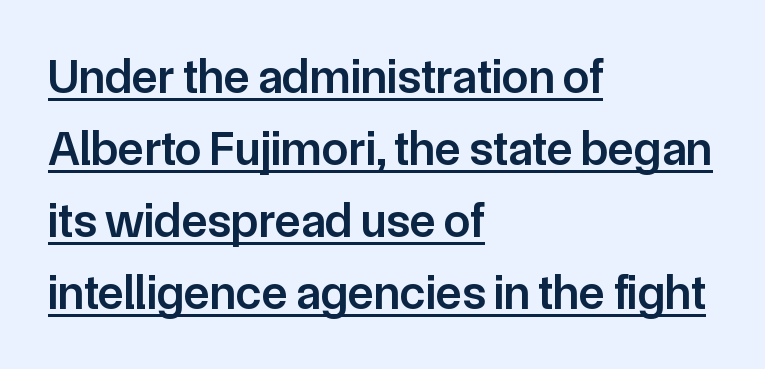
{"serif": "no", "italic": "no", "bold": "semi", "weight": "semibold", "width": "normal", "stroke_contrast": "low", "x_height": "medium", "monospaced": "no", "underline": "yes", "align": "left", "line_spacing": "normal", "line_spacing_ratio": 1.5, "letter_spacing": "normal", "letter_spacing_em": 0.0, "glyph_px": 48}
